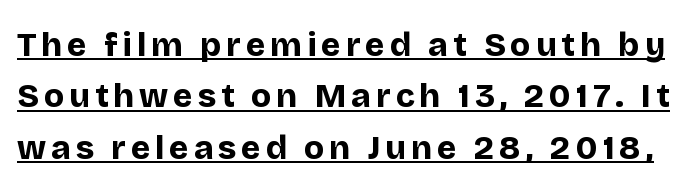
Q: Is the text bold? A: Yes.
Q: Is the text italic (slanted)? A: No, it is upright.
Q: Is the typeface a serif or a sans-serif typeface? A: Sans-serif.
Q: Is the text underlined? A: Yes.
Q: Is the spacing between lines tight, normal or loose? A: Normal.
Q: Width (condensed, normal, or wide)? A: Normal.
Q: Stroke contrast? A: Low.
Q: x-height? A: Large.
Q: Monospaced? A: No.
